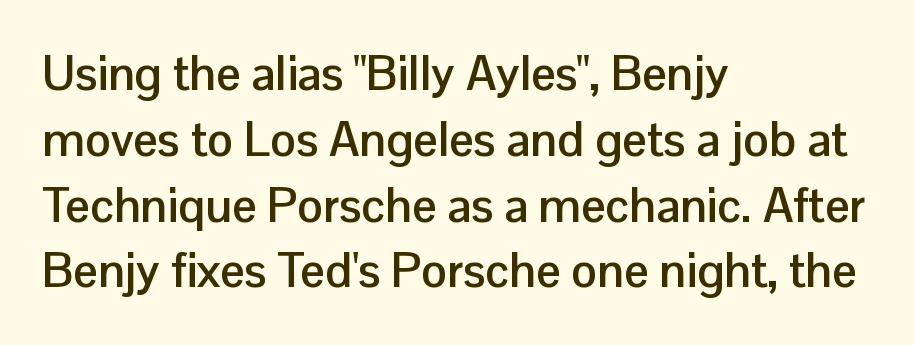
Q: Is the text bold? A: Yes.
Q: Is the text italic (slanted)? A: No, it is upright.
Q: Is the typeface a serif or a sans-serif typeface? A: Sans-serif.
Q: Is the text underlined? A: No.
Q: How is the paragraph aligned? A: Left-aligned.
Q: Is the spacing between letters normal or unusually wide? A: Normal.
Q: Is the spacing between lines tight, normal or loose? A: Normal.
Q: Width (condensed, normal, or wide)? A: Normal.
Q: Stroke contrast? A: Low.
Q: x-height? A: Medium.
Q: Monospaced? A: No.
